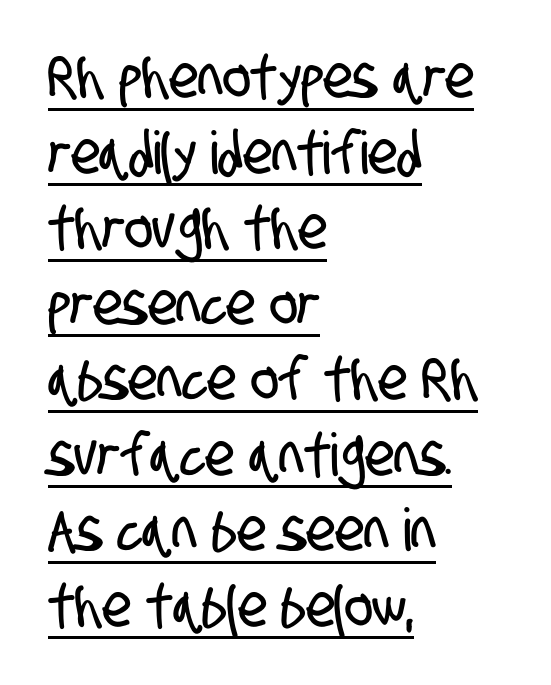
{"serif": "no", "width": "condensed", "stroke_contrast": "low", "x_height": "large", "monospaced": "no", "underline": "yes", "align": "left", "line_spacing": "normal", "line_spacing_ratio": 1.28, "letter_spacing": "normal", "letter_spacing_em": 0.0, "glyph_px": 59}
